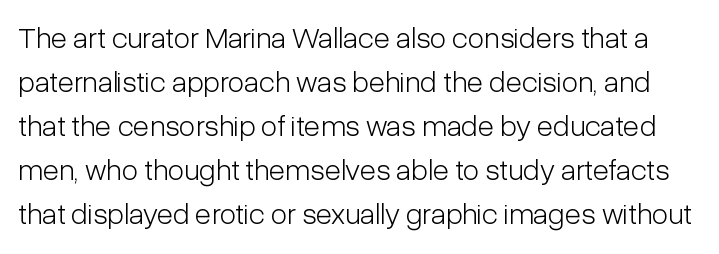
Q: Is the text bold? A: No.
Q: Is the text italic (slanted)? A: No, it is upright.
Q: Is the typeface a serif or a sans-serif typeface? A: Sans-serif.
Q: Is the text underlined? A: No.
Q: Is the spacing between letters normal or unusually wide? A: Normal.
Q: Is the spacing between lines tight, normal or loose? A: Normal.
Q: Width (condensed, normal, or wide)? A: Condensed.
Q: Stroke contrast? A: Low.
Q: x-height? A: Medium.
Q: Monospaced? A: No.
